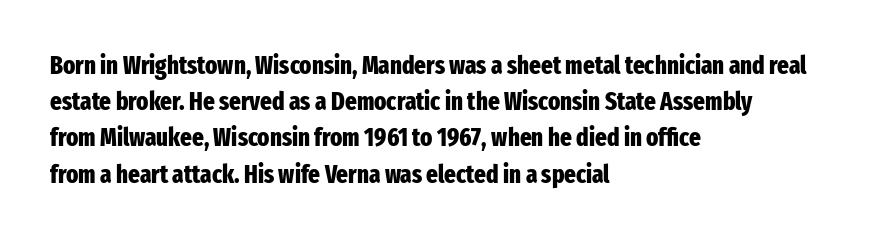
The image shows 25 px bold type, upright; set left-aligned, normal line spacing (1.45x), normal letter spacing, not underlined.
